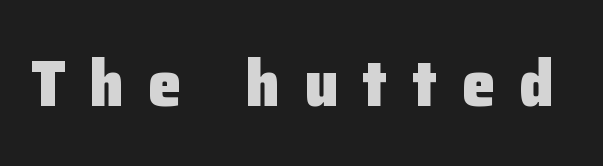
{"serif": "no", "italic": "no", "bold": "yes", "weight": "heavy", "width": "normal", "stroke_contrast": "low", "x_height": "medium", "monospaced": "no", "underline": "no", "letter_spacing": "wide", "letter_spacing_em": 0.37, "glyph_px": 66}
